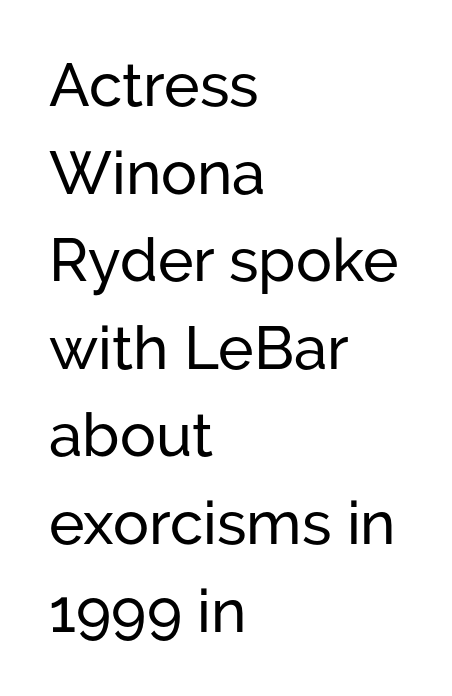
The image shows 60 px sans-serif type, upright; set left-aligned, normal line spacing (1.46x), normal letter spacing, not underlined; low stroke contrast and a medium x-height.
